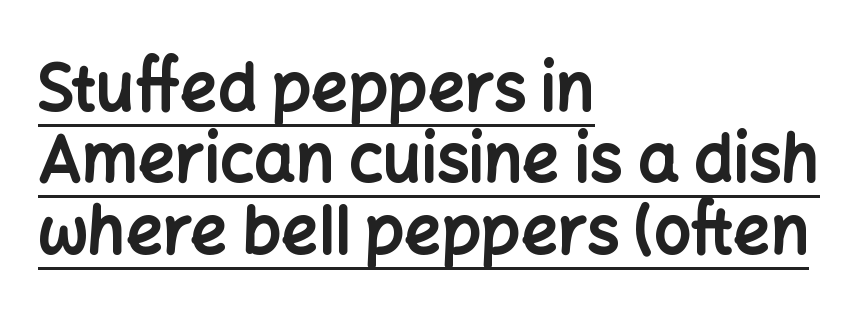
The image shows 65 px bold sans-serif type, upright; set left-aligned, tight line spacing (1.1x), normal letter spacing, underlined; low stroke contrast and a medium x-height.
